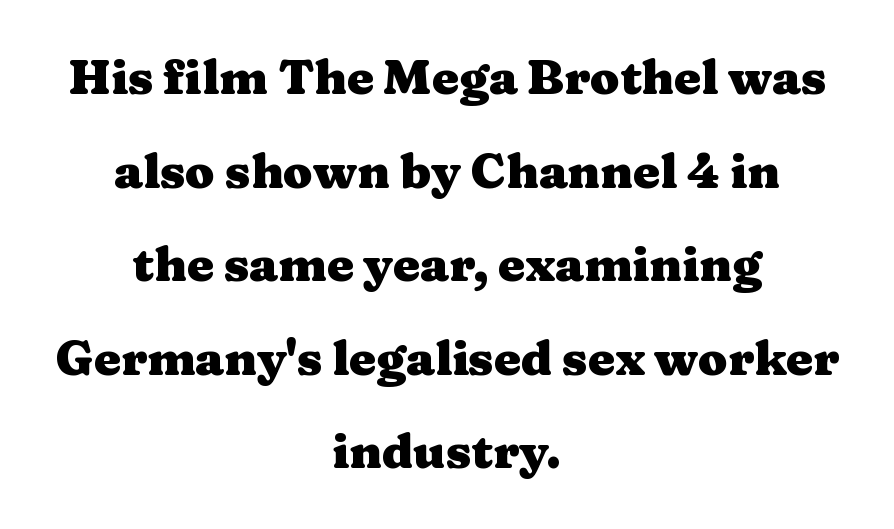
Type without underlining. Is the letter spacing exaggerated? No — it looks like the ordinary default. This sample uses an upright cut, with every glyph sitting square on the baseline. A typesetter would call this proportional, since set widths differ per character.
